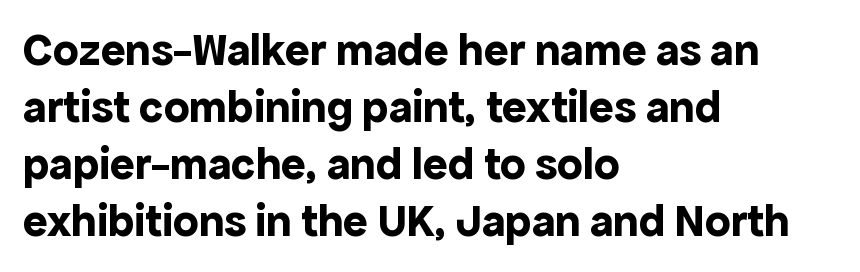
Q: Is the text bold? A: Yes.
Q: Is the text italic (slanted)? A: No, it is upright.
Q: Is the typeface a serif or a sans-serif typeface? A: Sans-serif.
Q: Is the text underlined? A: No.
Q: How is the paragraph aligned? A: Left-aligned.
Q: Is the spacing between letters normal or unusually wide? A: Normal.
Q: Width (condensed, normal, or wide)? A: Normal.
Q: x-height? A: Medium.
Q: Monospaced? A: No.
